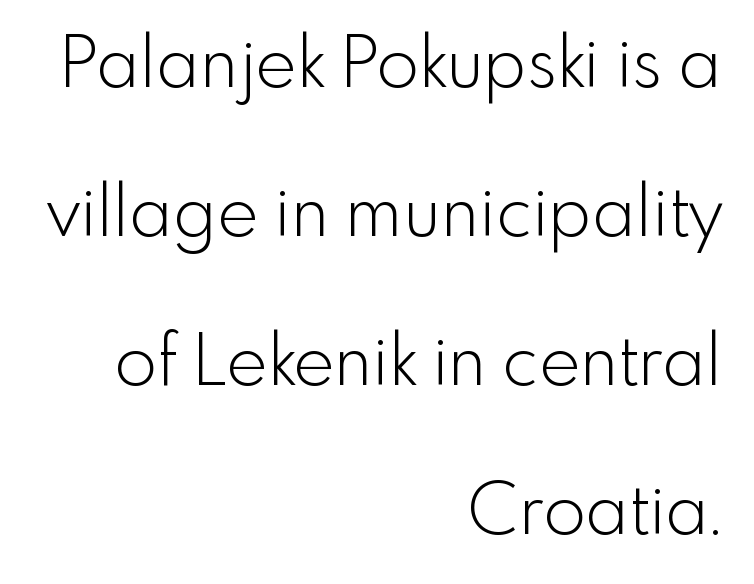
{"serif": "no", "italic": "no", "bold": "no", "weight": "light", "width": "normal", "x_height": "small", "monospaced": "no", "underline": "no", "align": "right", "line_spacing": "loose", "line_spacing_ratio": 2.13, "letter_spacing": "normal", "letter_spacing_em": 0.0, "glyph_px": 70}
